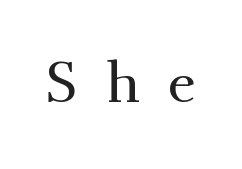
Q: Is the text italic (slanted)? A: No, it is upright.
Q: Is the typeface a serif or a sans-serif typeface? A: Serif.
Q: Is the text underlined? A: No.
Q: Is the spacing between letters normal or unusually wide? A: Unusually wide.
Q: Width (condensed, normal, or wide)? A: Normal.
Q: Stroke contrast? A: Medium.
Q: x-height? A: Small.
Q: Monospaced? A: No.
